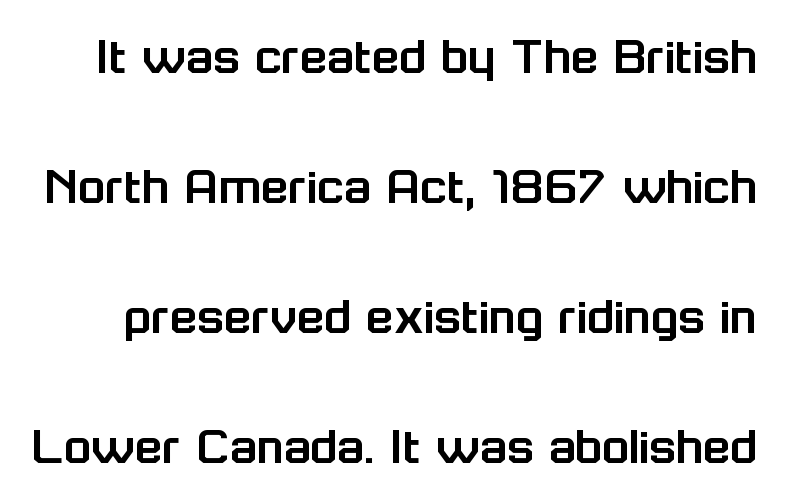
The lettering holds an erect, upright posture throughout. The strip under each line holds only bare page. The typeface chosen for these lines omits serifs. This sample has the flowing, uneven cadence of proportional lettering. If you measured baseline to baseline, you'd find a long distance.
